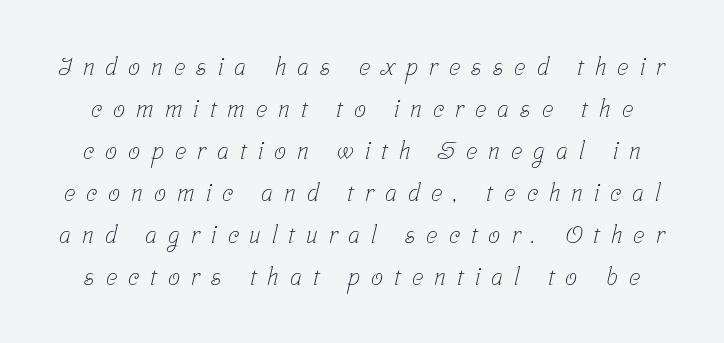
The rendering inserts visible extra space after every character. The letterforms sit at book weight or below. Decoration check: the copy has no underline.
